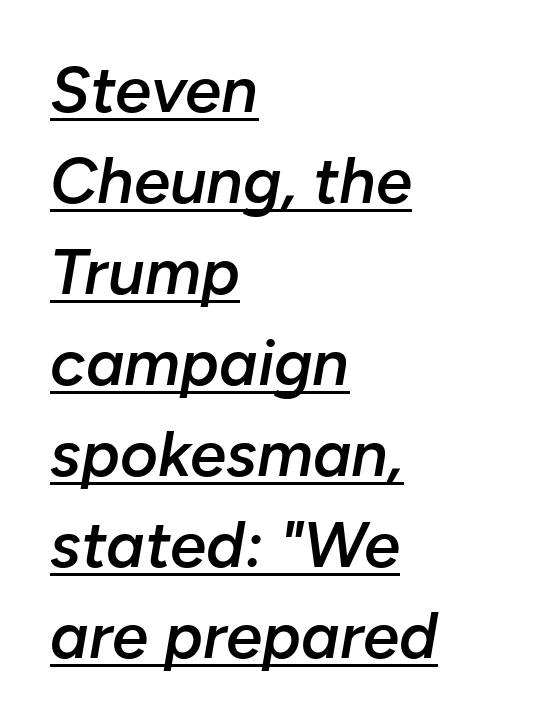
The image shows 65 px semibold type, italic (leaning right); set left-aligned, normal line spacing (1.4x), normal letter spacing, underlined; low stroke contrast and a medium x-height.
